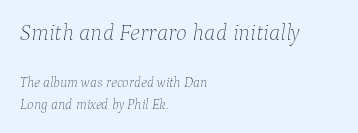
There's an unmistakable incline to the writing here. The block of text has a typical density, with ordinary space between rows. The strip under each line holds only bare page. Look at the tracking — it's just the regular setting, nothing added. Think standard paragraph weight, or any step lighter than that.
